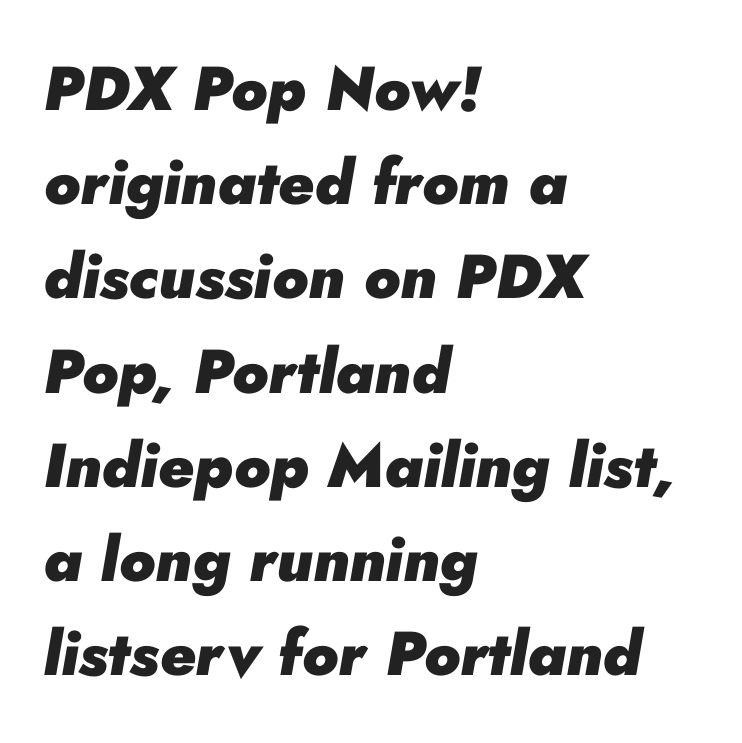
Q: Is the text bold? A: Yes.
Q: Is the text italic (slanted)? A: Yes, it leans right by about 10 degrees.
Q: Is the text underlined? A: No.
Q: How is the paragraph aligned? A: Left-aligned.
Q: Is the spacing between letters normal or unusually wide? A: Normal.
Q: Is the spacing between lines tight, normal or loose? A: Normal.
Q: Width (condensed, normal, or wide)? A: Normal.
Q: Stroke contrast? A: Low.
Q: x-height? A: Small.
Q: Monospaced? A: No.
